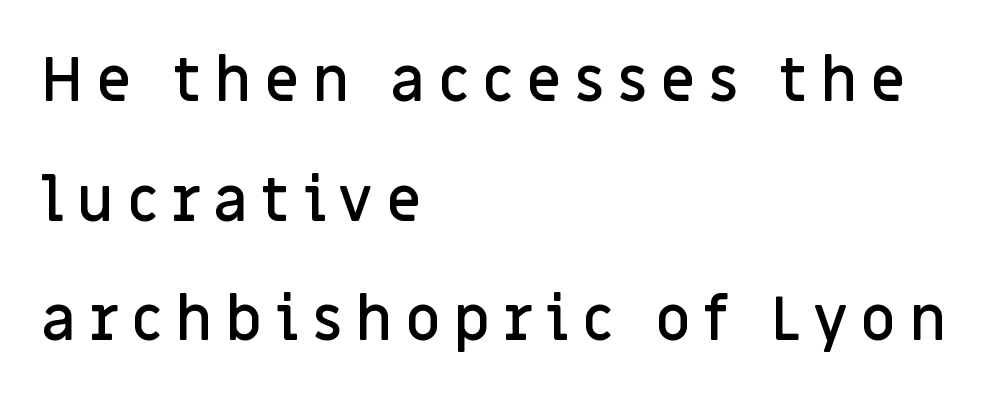
{"serif": "no", "italic": "no", "bold": "semi", "weight": "semibold", "width": "normal", "stroke_contrast": "low", "x_height": "large", "monospaced": "no", "underline": "no", "align": "left", "line_spacing": "loose", "line_spacing_ratio": 1.96, "letter_spacing": "wide", "letter_spacing_em": 0.21, "glyph_px": 61}
